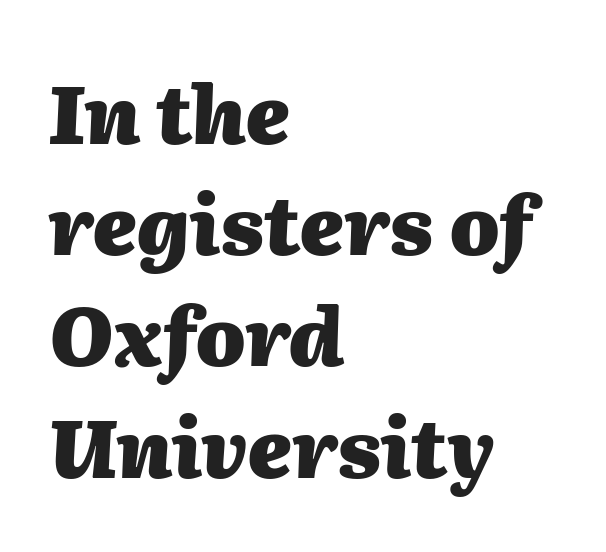
The image shows 80 px heavy type, italic (leaning right); set left-aligned, normal line spacing (1.39x), normal letter spacing, not underlined; medium stroke contrast and a medium x-height.
